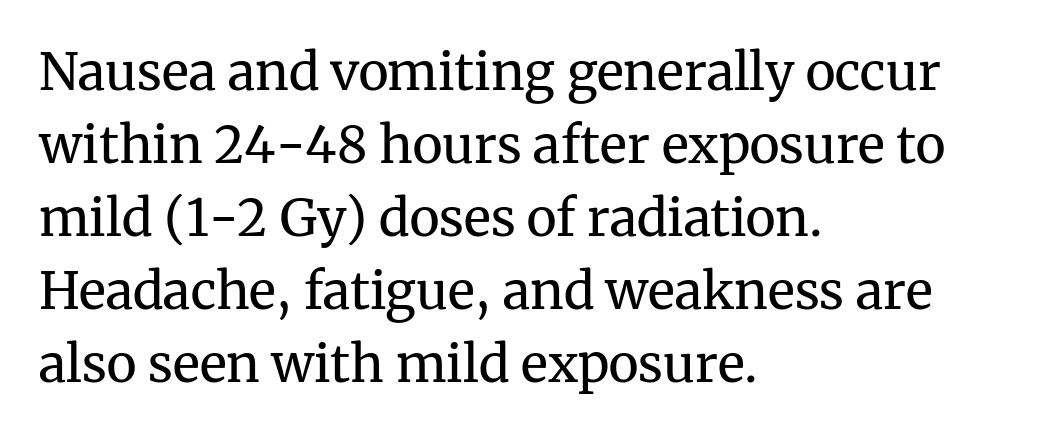
Q: Is the text bold? A: No.
Q: Is the text italic (slanted)? A: No, it is upright.
Q: Is the typeface a serif or a sans-serif typeface? A: Serif.
Q: Is the text underlined? A: No.
Q: How is the paragraph aligned? A: Left-aligned.
Q: Is the spacing between letters normal or unusually wide? A: Normal.
Q: Is the spacing between lines tight, normal or loose? A: Normal.
Q: Width (condensed, normal, or wide)? A: Normal.
Q: Stroke contrast? A: Medium.
Q: x-height? A: Medium.
Q: Monospaced? A: No.
